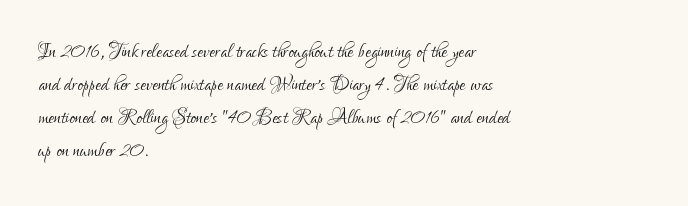
The image shows 26 px text type; set left-aligned, normal line spacing (1.27x), normal letter spacing, not underlined.
